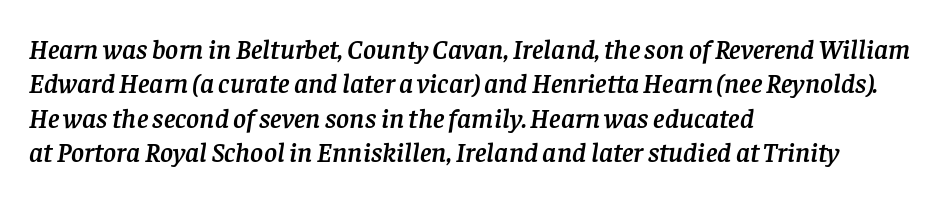
Here the designer chose a conventional face with non-uniform glyph widths. If you drew a ruler down the left edge, every line would touch it. Unlike a clean sans, this face finishes its strokes with serifs. Descender tails drop into unmarked territory.
